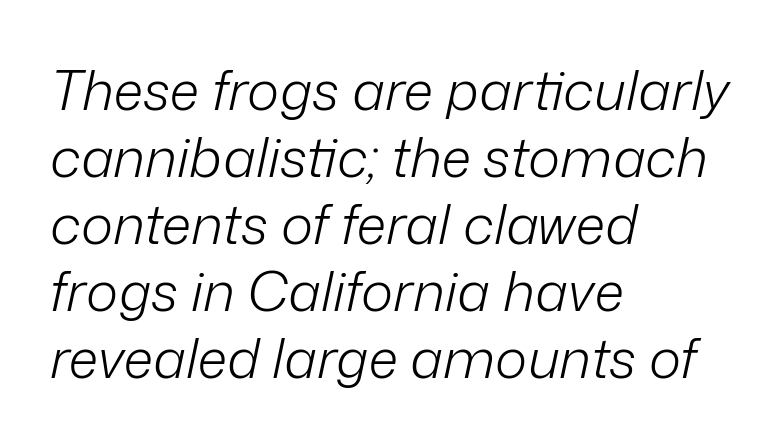
Q: Is the text bold? A: No.
Q: Is the text italic (slanted)? A: Yes, it leans right by about 12 degrees.
Q: Is the text underlined? A: No.
Q: How is the paragraph aligned? A: Left-aligned.
Q: Is the spacing between letters normal or unusually wide? A: Normal.
Q: Width (condensed, normal, or wide)? A: Normal.
Q: Stroke contrast? A: Low.
Q: x-height? A: Medium.
Q: Monospaced? A: No.
